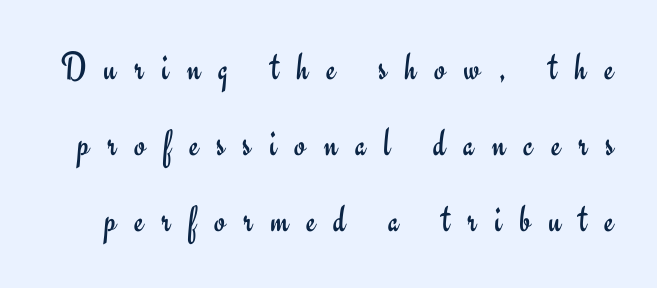
A sans-serif font was chosen for this passage. Words float on clear page, feet unadorned. A quiet, ordinary-to-light weight characterises the typeface.
